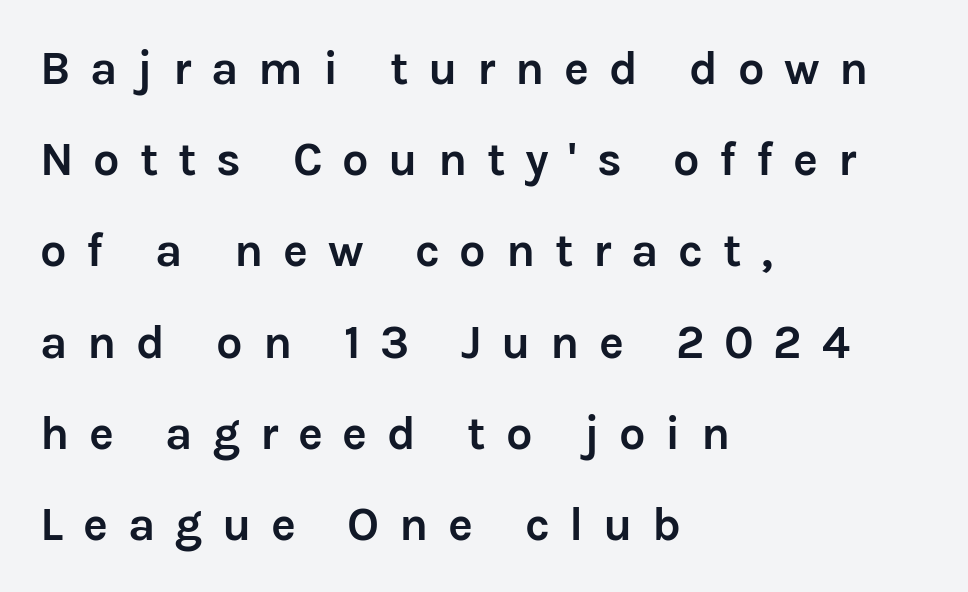
The image shows 47 px semibold sans-serif type, upright; set left-aligned, loose line spacing (1.94x), unusually wide letter spacing (+0.42 em), not underlined; low stroke contrast and a medium x-height.
